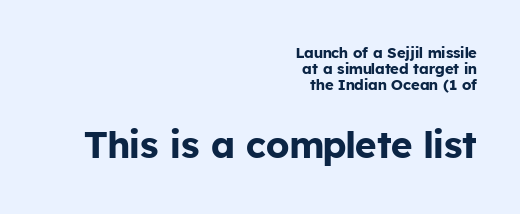
The image shows 37 px bold sans-serif type, upright; set right-aligned, tight line spacing (1.08x), normal letter spacing, not underlined; the second (bottom) block is 2.47x larger; low stroke contrast and a medium x-height.
